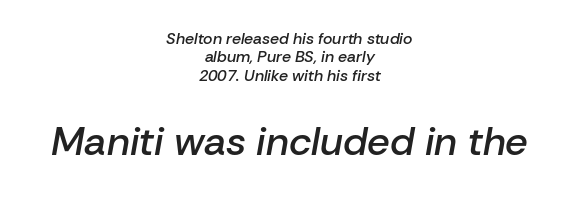
{"italic": "yes", "lean": "right", "slant_degrees": 10, "bold": "semi", "weight": "semibold", "width": "normal", "stroke_contrast": "low", "x_height": "medium", "monospaced": "no", "underline": "no", "align": "center", "line_spacing": "tight", "line_spacing_ratio": 1.15, "letter_spacing": "normal", "letter_spacing_em": 0.0, "larger_block": "second", "size_ratio": 2.5, "glyph_px": 40}
